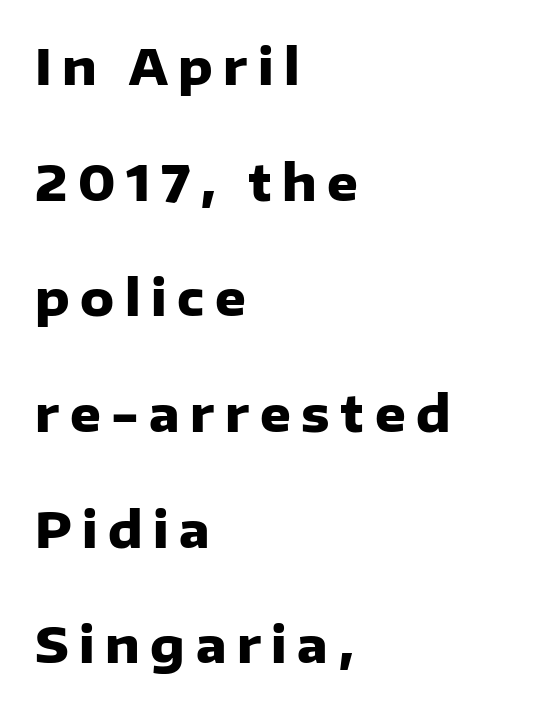
These words are printed bold, with thick strokes throughout. Spacing verdict: proportional, widths tailored to each character. Examine the stroke ends and you'll find no serifs. The vertical gap from one line to the next is large. Upright lettering throughout.
